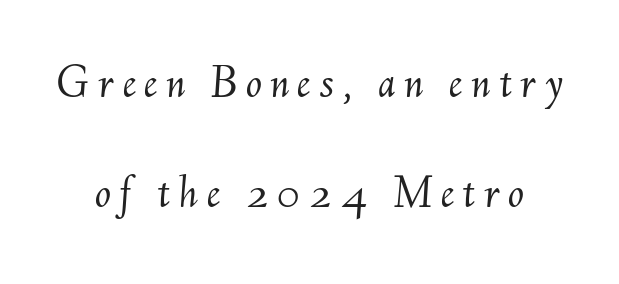
Q: Is the text bold? A: No.
Q: Is the text italic (slanted)? A: Yes, it leans right by about 6 degrees.
Q: Is the text underlined? A: No.
Q: Is the spacing between lines tight, normal or loose? A: Loose.
Q: Width (condensed, normal, or wide)? A: Normal.
Q: Stroke contrast? A: Medium.
Q: x-height? A: Small.
Q: Monospaced? A: No.
